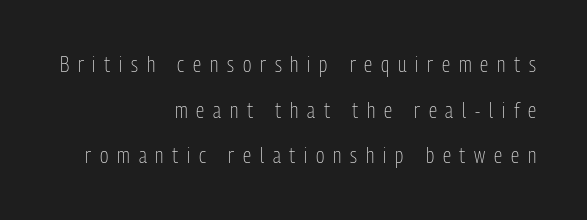
{"italic": "no", "bold": "no", "underline": "no", "align": "right", "line_spacing": "loose", "line_spacing_ratio": 2.17, "letter_spacing": "wide", "letter_spacing_em": 0.42, "glyph_px": 21}
